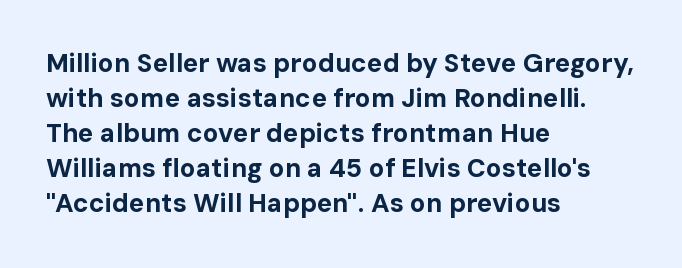
The image shows 26 px bold type, upright; set left-aligned, normal line spacing (1.35x), normal letter spacing, not underlined.
